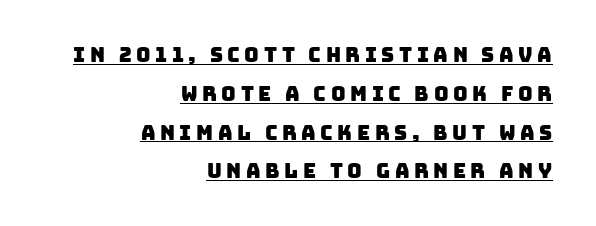
The image shows 20 px text type; set right-aligned, loose line spacing (1.94x), unusually wide letter spacing (+0.23 em), underlined.
